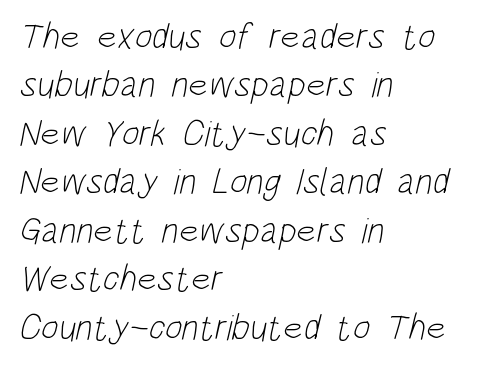
Q: Is the text bold? A: No.
Q: Is the typeface a serif or a sans-serif typeface? A: Sans-serif.
Q: Is the text underlined? A: No.
Q: How is the paragraph aligned? A: Left-aligned.
Q: Is the spacing between letters normal or unusually wide? A: Normal.
Q: Is the spacing between lines tight, normal or loose? A: Normal.
Q: Width (condensed, normal, or wide)? A: Condensed.
Q: Stroke contrast? A: Low.
Q: x-height? A: Large.
Q: Monospaced? A: No.
